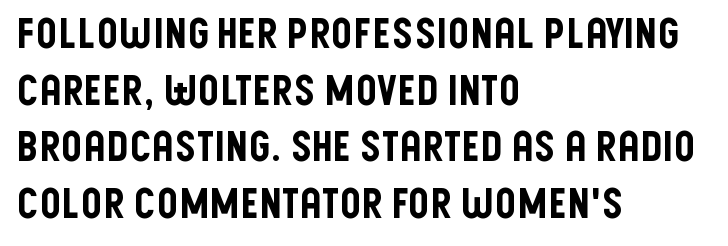
The image shows 42 px condensed sans-serif type, upright; set left-aligned, normal line spacing (1.35x), normal letter spacing, not underlined; low stroke contrast and a large x-height.
